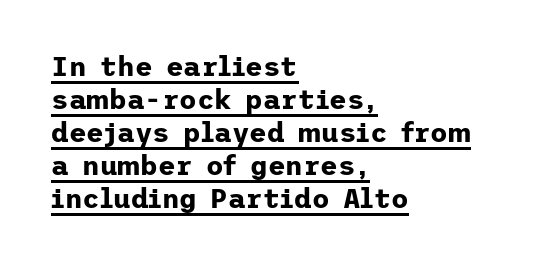
Q: Is the text bold? A: Yes.
Q: Is the text italic (slanted)? A: No, it is upright.
Q: Is the text underlined? A: Yes.
Q: How is the paragraph aligned? A: Left-aligned.
Q: Is the spacing between letters normal or unusually wide? A: Normal.
